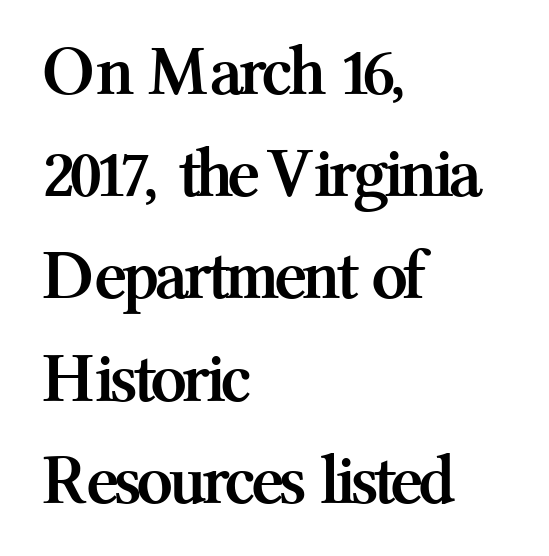
Q: Is the text bold? A: Yes.
Q: Is the text italic (slanted)? A: No, it is upright.
Q: Is the typeface a serif or a sans-serif typeface? A: Serif.
Q: Is the text underlined? A: No.
Q: How is the paragraph aligned? A: Left-aligned.
Q: Is the spacing between letters normal or unusually wide? A: Normal.
Q: Is the spacing between lines tight, normal or loose? A: Normal.
Q: Width (condensed, normal, or wide)? A: Normal.
Q: Stroke contrast? A: Medium.
Q: x-height? A: Medium.
Q: Monospaced? A: No.
